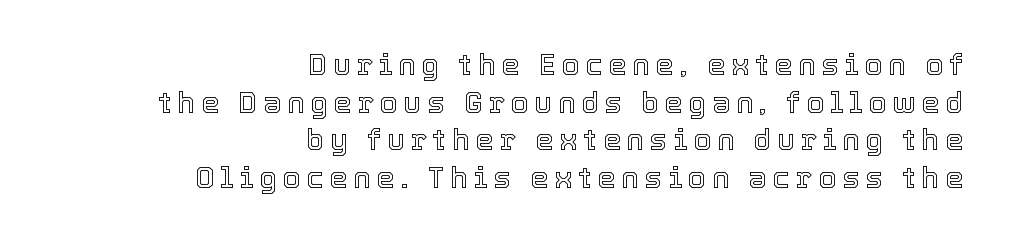
Q: Is the text italic (slanted)? A: No, it is upright.
Q: Is the text underlined? A: No.
Q: How is the paragraph aligned? A: Right-aligned.
Q: Is the spacing between letters normal or unusually wide? A: Unusually wide.
Q: Is the spacing between lines tight, normal or loose? A: Normal.
Q: Width (condensed, normal, or wide)? A: Normal.
Q: x-height? A: Medium.
Q: Monospaced? A: No.
